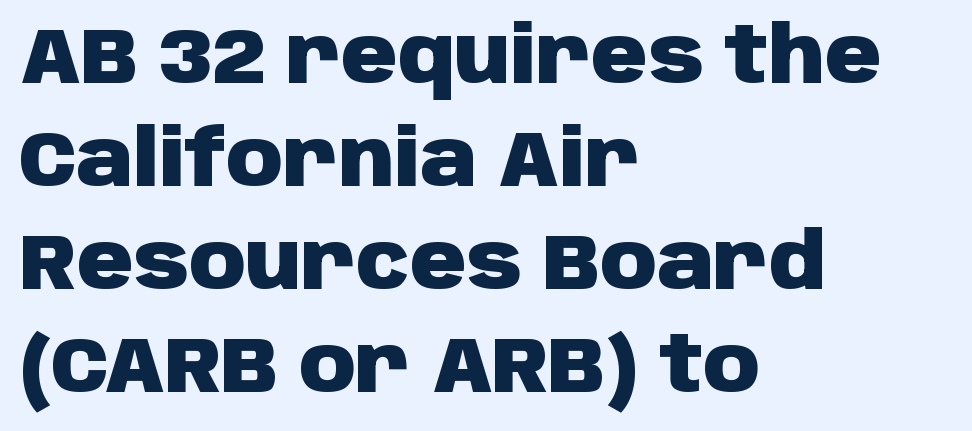
{"serif": "no", "italic": "no", "bold": "yes", "weight": "heavy", "width": "normal", "stroke_contrast": "low", "x_height": "large", "monospaced": "no", "underline": "no", "align": "left", "line_spacing": "normal", "line_spacing_ratio": 1.32, "letter_spacing": "normal", "letter_spacing_em": 0.0, "glyph_px": 78}
